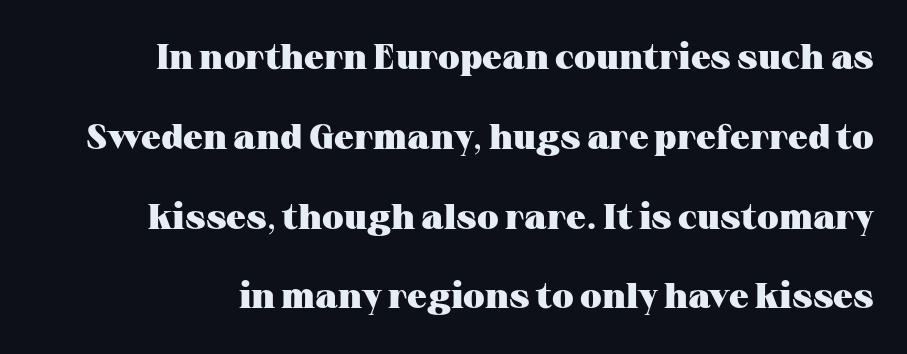
The image shows 35 px heavy, wide serif type, upright; set loose line spacing (2.28x), normal letter spacing, not underlined; medium stroke contrast and a medium x-height.
